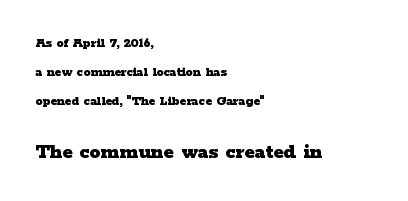
Any mark beneath the type? The region is blank. The horizontal fit of the characters is conventional and even. Teacher's note: observe the even left margin — that is flush-left alignment. One glance says open: line gaps are wider than usual. When letters stand straight like this, we call the style roman or upright.
